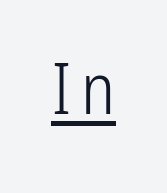
The image shows 71 px light, condensed sans-serif type, upright; set underlined; low stroke contrast and a medium x-height.
